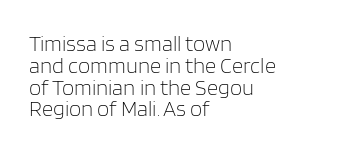
{"italic": "no", "bold": "no", "underline": "no", "align": "left", "line_spacing": "tight", "line_spacing_ratio": 0.99, "letter_spacing": "normal", "letter_spacing_em": 0.0, "glyph_px": 22}
